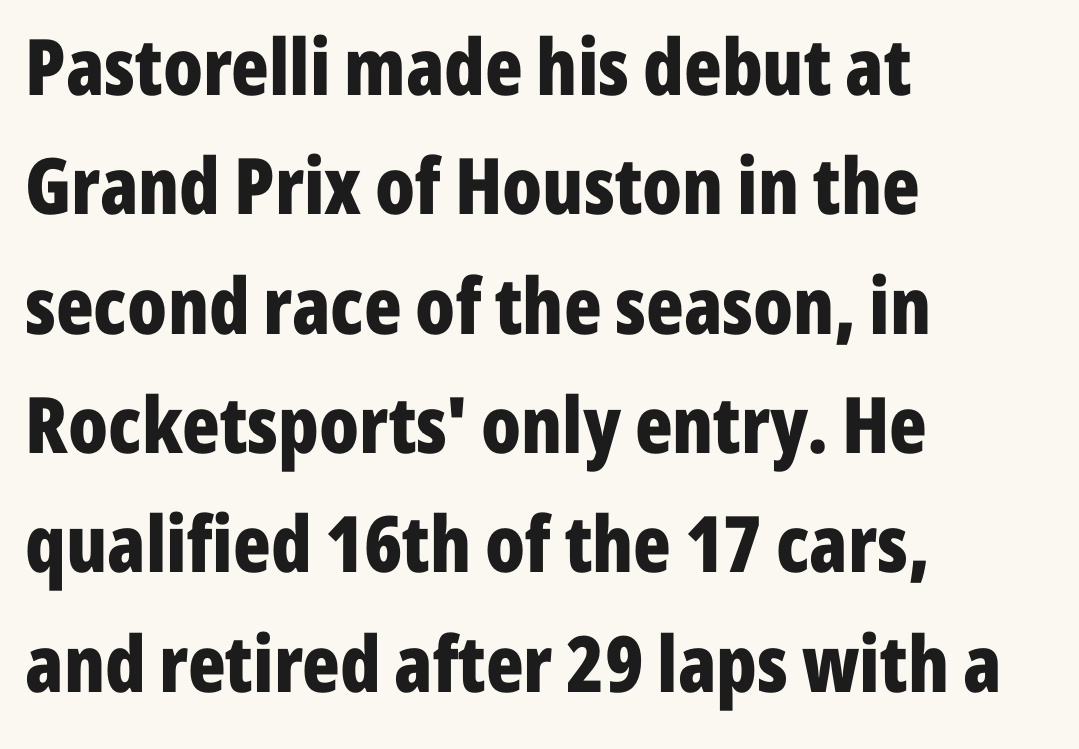
{"serif": "no", "italic": "no", "bold": "yes", "weight": "bold", "width": "condensed", "stroke_contrast": "low", "x_height": "medium", "monospaced": "no", "underline": "no", "align": "left", "line_spacing": "normal", "line_spacing_ratio": 1.53, "letter_spacing": "normal", "letter_spacing_em": 0.0, "glyph_px": 78}
